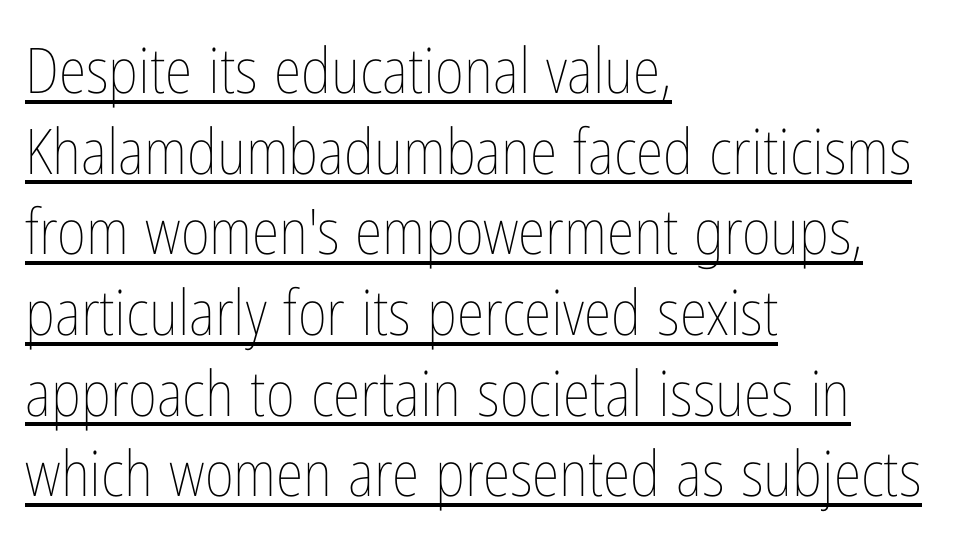
The image shows 63 px thin, condensed type, upright; set left-aligned, normal line spacing (1.28x), normal letter spacing, underlined; low stroke contrast and a medium x-height.
